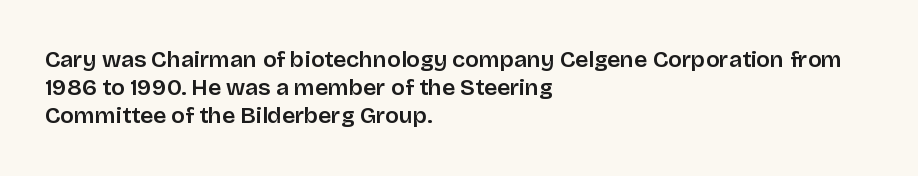
Q: Is the text bold? A: Semi-bold.
Q: Is the text italic (slanted)? A: No, it is upright.
Q: Is the text underlined? A: No.
Q: How is the paragraph aligned? A: Left-aligned.
Q: Is the spacing between letters normal or unusually wide? A: Normal.
